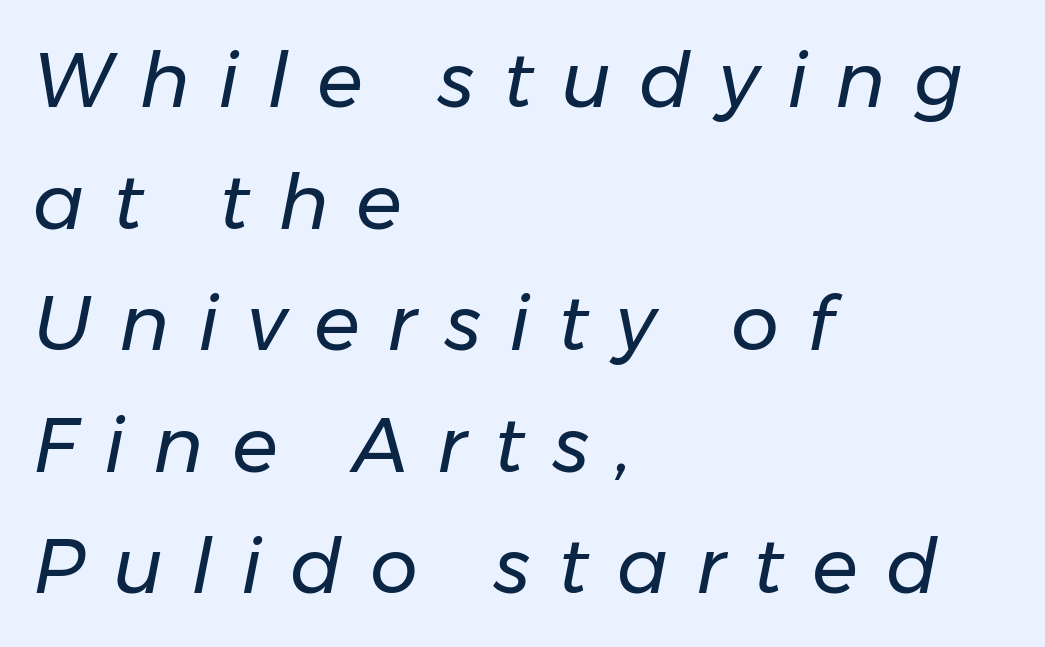
The image shows 76 px regular-weight type, italic (leaning right); set left-aligned, normal line spacing (1.6x), unusually wide letter spacing (+0.37 em), not underlined; low stroke contrast and a medium x-height.
